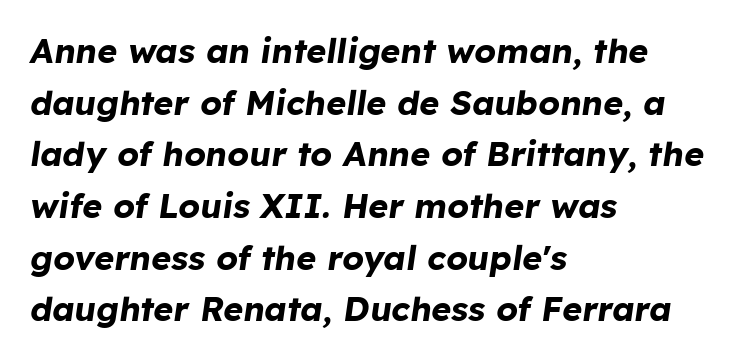
Q: Is the text bold? A: Yes.
Q: Is the text italic (slanted)? A: Yes, it leans right by about 8 degrees.
Q: Is the text underlined? A: No.
Q: How is the paragraph aligned? A: Left-aligned.
Q: Is the spacing between letters normal or unusually wide? A: Normal.
Q: Is the spacing between lines tight, normal or loose? A: Normal.
Q: Width (condensed, normal, or wide)? A: Normal.
Q: Stroke contrast? A: Low.
Q: x-height? A: Medium.
Q: Monospaced? A: No.
